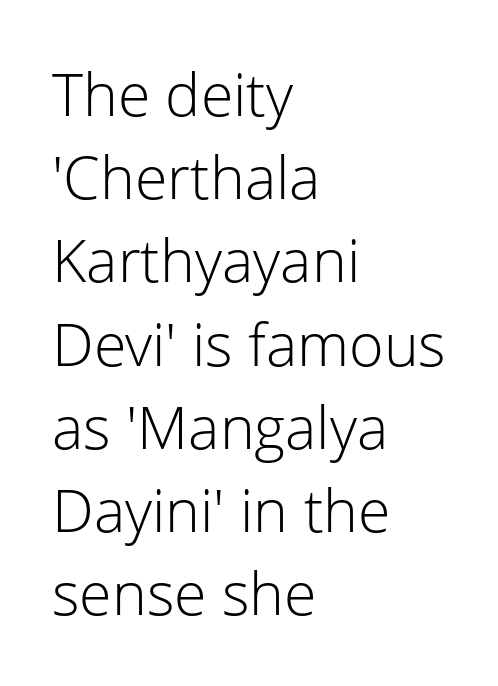
The image shows 59 px light sans-serif type, upright; set left-aligned, normal line spacing (1.41x), normal letter spacing, not underlined; low stroke contrast and a medium x-height.
